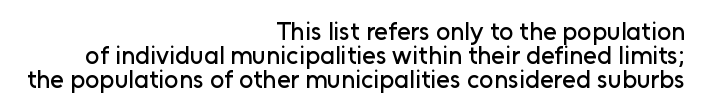
{"italic": "no", "underline": "no", "align": "right", "line_spacing": "tight", "line_spacing_ratio": 0.97, "letter_spacing": "normal", "letter_spacing_em": 0.0, "glyph_px": 25}
